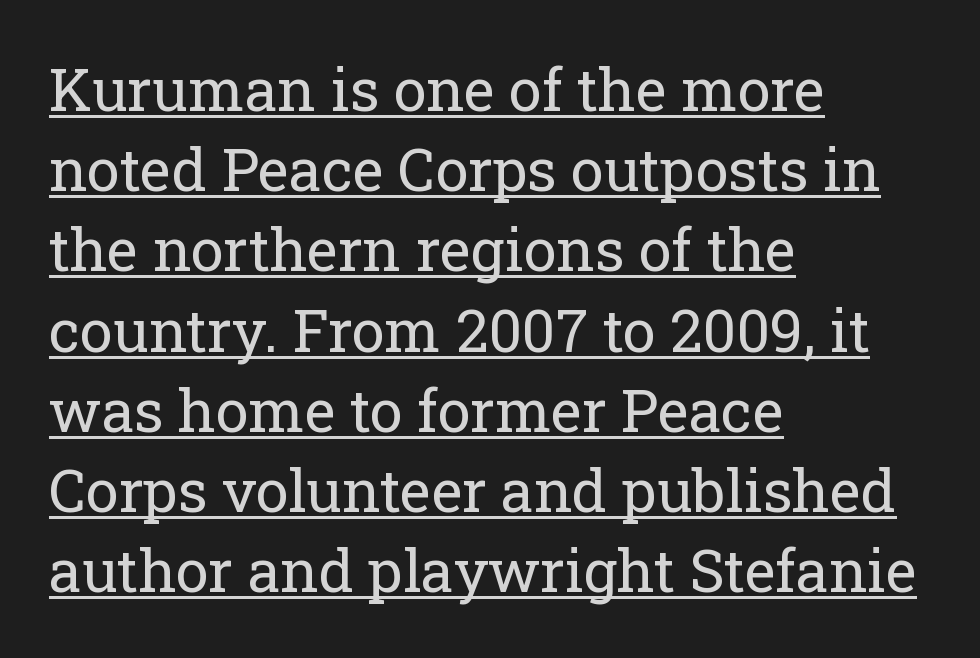
The image shows 59 px regular-weight serif type, upright; set left-aligned, normal line spacing (1.36x), normal letter spacing, underlined; low stroke contrast and a medium x-height.
